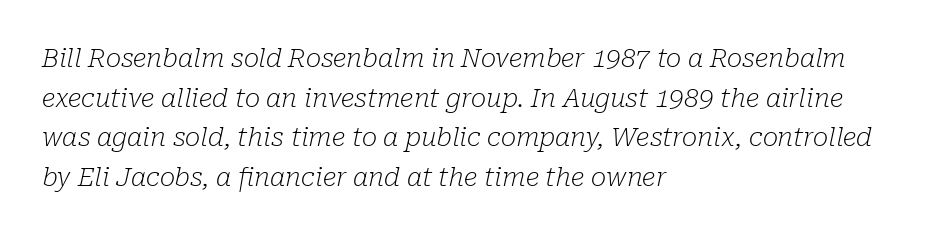
The image shows 26 px text type, italic (leaning right); set left-aligned, normal line spacing (1.52x), normal letter spacing, not underlined.
